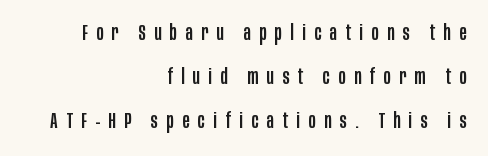
Q: Is the text italic (slanted)? A: No, it is upright.
Q: Is the text underlined? A: No.
Q: How is the paragraph aligned? A: Right-aligned.
Q: Is the spacing between letters normal or unusually wide? A: Unusually wide.
Q: Is the spacing between lines tight, normal or loose? A: Loose.
